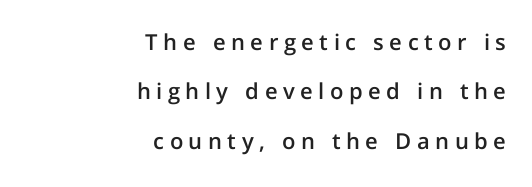
A roman cut, with each character standing at attention. If you measured baseline to baseline, you'd find a long distance. Nobody drew a line under any word here. These lines carry some extra weight — a demibold, not a full bold. The setting favours the right margin, as signatures and pull-quotes sometimes do.
